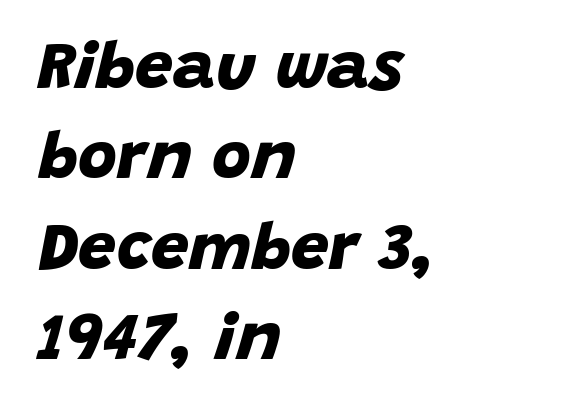
Q: Is the text bold? A: Yes.
Q: Is the typeface a serif or a sans-serif typeface? A: Sans-serif.
Q: Is the text underlined? A: No.
Q: How is the paragraph aligned? A: Left-aligned.
Q: Is the spacing between letters normal or unusually wide? A: Normal.
Q: Is the spacing between lines tight, normal or loose? A: Normal.
Q: Width (condensed, normal, or wide)? A: Normal.
Q: Stroke contrast? A: Low.
Q: x-height? A: Large.
Q: Monospaced? A: No.
